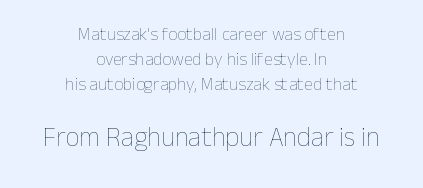
The axis of the letterforms is exactly vertical. One glance says typical: line gaps are just what's usual. The zone under the glyphs is completely vacant. No chunkiness to these letters — they're not bold. Notice how the passage keeps no hard edge, just a central spine.
